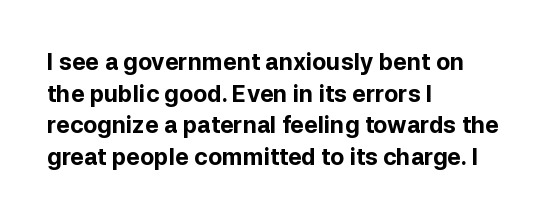
Q: Is the text bold? A: Yes.
Q: Is the text italic (slanted)? A: No, it is upright.
Q: Is the text underlined? A: No.
Q: How is the paragraph aligned? A: Left-aligned.
Q: Is the spacing between letters normal or unusually wide? A: Normal.
Q: Is the spacing between lines tight, normal or loose? A: Normal.
